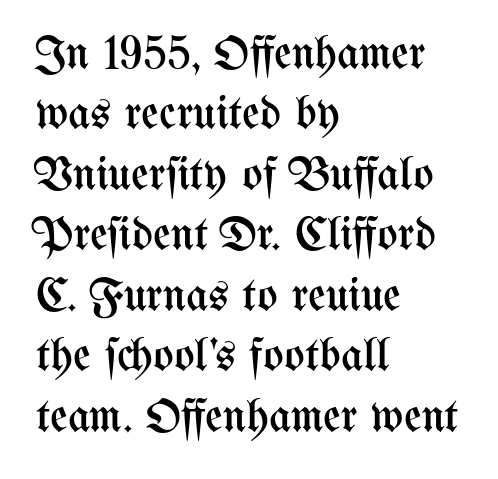
The image shows 48 px regular-weight, condensed type, upright; set left-aligned, normal line spacing (1.26x), normal letter spacing, not underlined; medium stroke contrast and a medium x-height.
